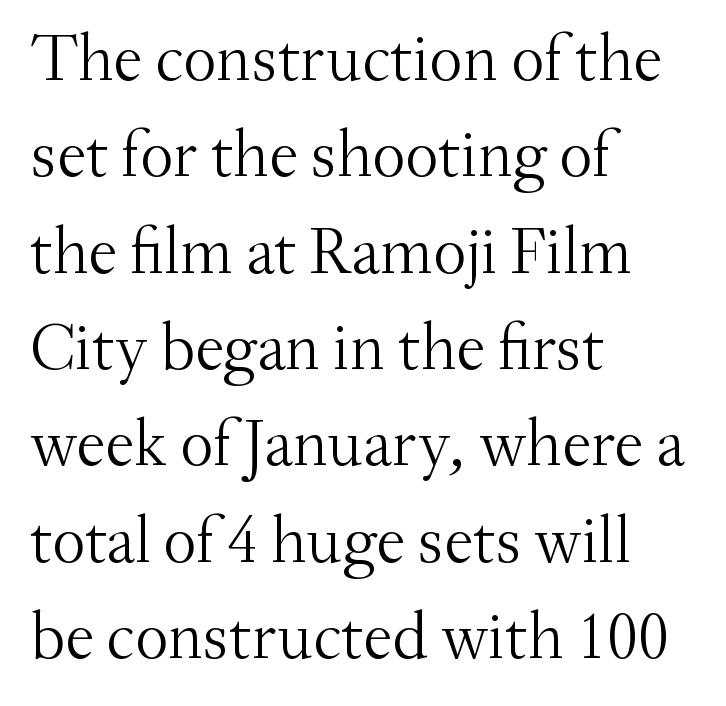
The image shows 66 px light serif type, upright; set left-aligned, normal line spacing (1.46x), normal letter spacing, not underlined; medium stroke contrast and a small x-height.
